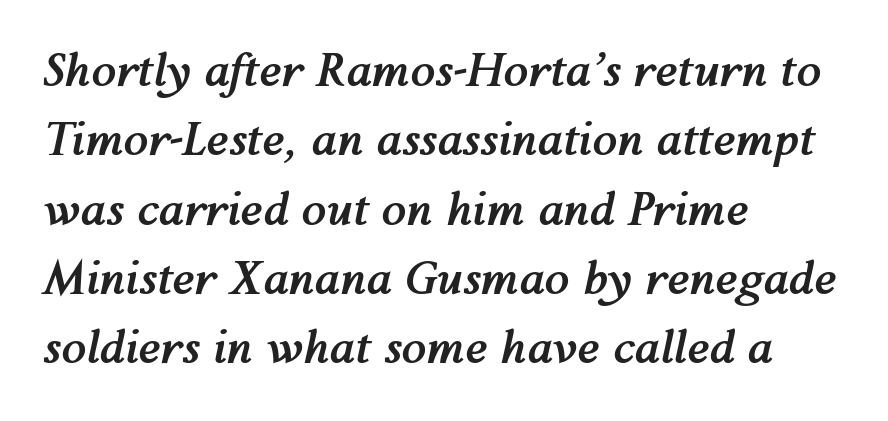
Q: Is the text bold? A: Yes.
Q: Is the text italic (slanted)? A: Yes, it leans right by about 12 degrees.
Q: Is the text underlined? A: No.
Q: How is the paragraph aligned? A: Left-aligned.
Q: Is the spacing between letters normal or unusually wide? A: Normal.
Q: Is the spacing between lines tight, normal or loose? A: Normal.
Q: Width (condensed, normal, or wide)? A: Normal.
Q: Stroke contrast? A: Medium.
Q: x-height? A: Medium.
Q: Monospaced? A: No.
